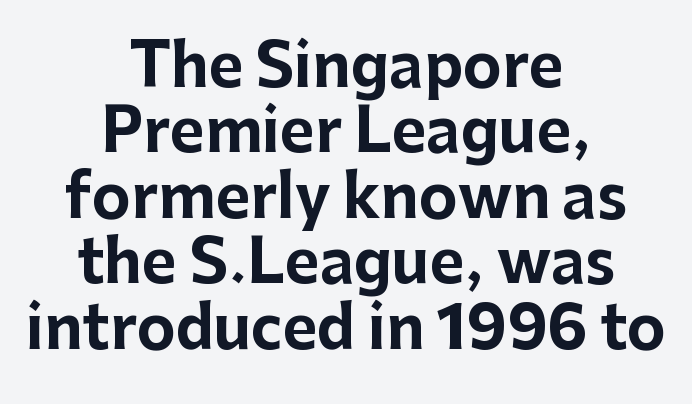
The image shows 59 px bold sans-serif type, upright; set centered, tight line spacing (1.11x), normal letter spacing, not underlined; low stroke contrast and a medium x-height.
